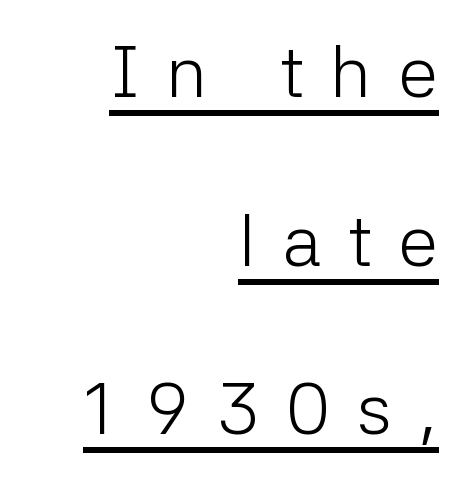
Leading: increased. Emphasis is given by a line drawn under the lettering. These lines are rendered in a variable-pitch font. Casual observation: everything's shoved over to the right. Observe the wide spacing: letters keep a clear distance from each other. On a weight scale, this lands at 450 or below.
